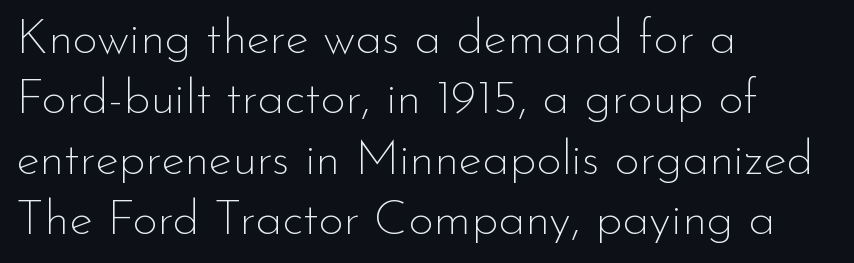
Do the characters align in a grid? No, the font is proportional. The specimen omits any rule beneath the text block's lines. Is this a sans? Yes — the strokes have no serifs. Default kerning and tracking; the words read as compact shapes.
